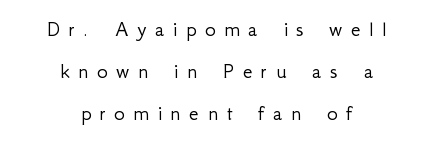
Q: Is the text bold? A: No.
Q: Is the text italic (slanted)? A: No, it is upright.
Q: Is the text underlined? A: No.
Q: How is the paragraph aligned? A: Centered.
Q: Is the spacing between letters normal or unusually wide? A: Unusually wide.
Q: Is the spacing between lines tight, normal or loose? A: Loose.
